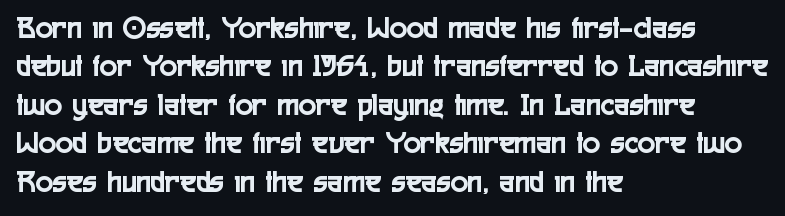
The image shows 32 px condensed sans-serif type, upright; set left-aligned, line spacing 1.2x, normal letter spacing, not underlined; a medium x-height.
